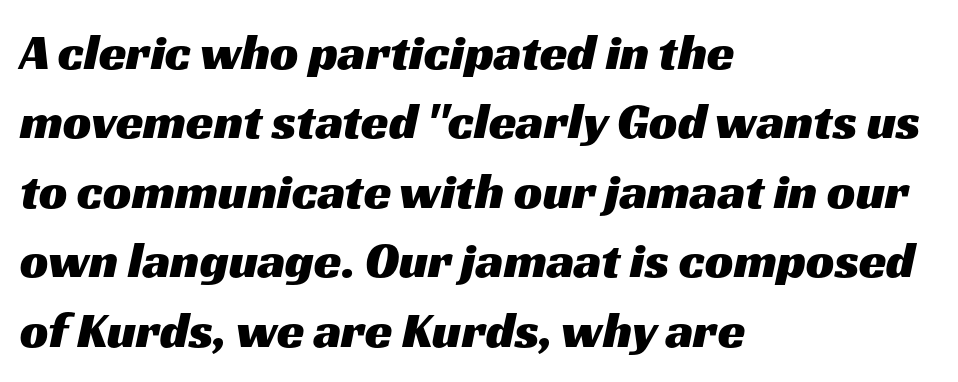
The image shows 50 px wide sans-serif type; set left-aligned, normal line spacing (1.39x), normal letter spacing, not underlined; medium stroke contrast and a medium x-height.
